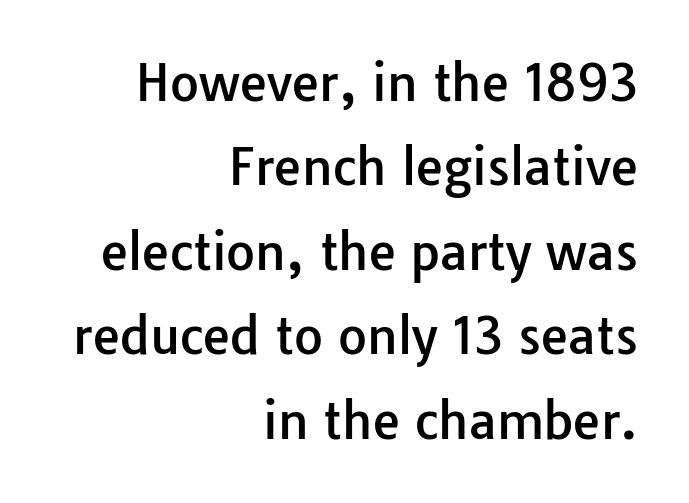
One glance says typical: line gaps are just what's usual. Varying glyph widths throughout — classic text-font behaviour. Leftover space on each line is placed entirely before the opening word. Bare-footed words on every line.
